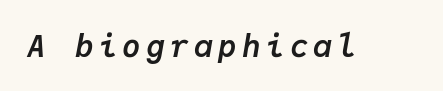
{"italic": "yes", "lean": "right", "slant_degrees": 9, "bold": "yes", "weight": "semibold", "width": "normal", "stroke_contrast": "low", "x_height": "medium", "monospaced": "yes", "underline": "no", "glyph_px": 31}
